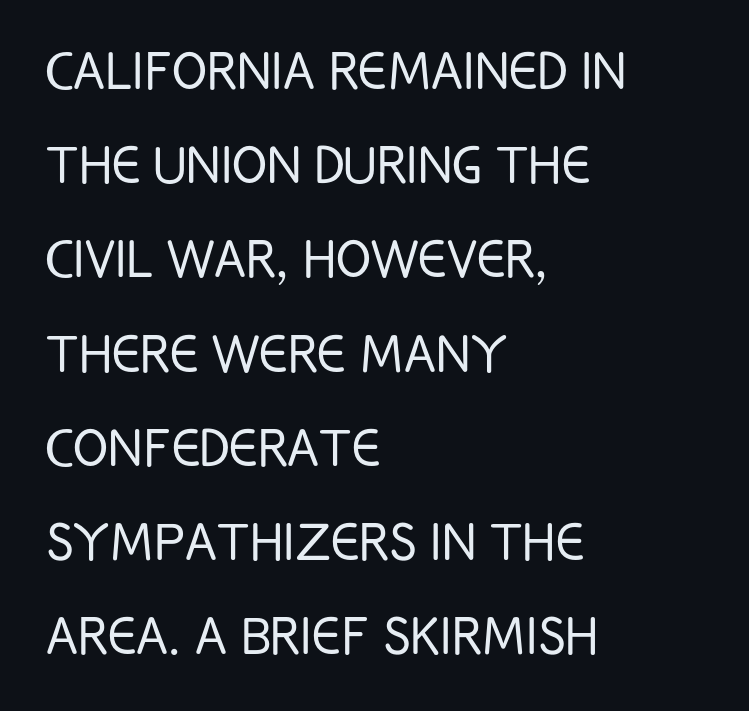
{"serif": "no", "italic": "no", "bold": "no", "weight": "light", "width": "condensed", "stroke_contrast": "low", "x_height": "large", "monospaced": "no", "underline": "no", "align": "left", "line_spacing": "normal", "line_spacing_ratio": 1.45, "letter_spacing": "normal", "letter_spacing_em": 0.0, "glyph_px": 65}
